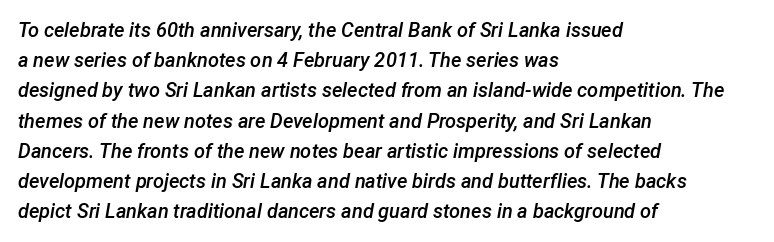
The image shows 20 px text type, italic (leaning right); set left-aligned, normal line spacing (1.51x), normal letter spacing, not underlined.
